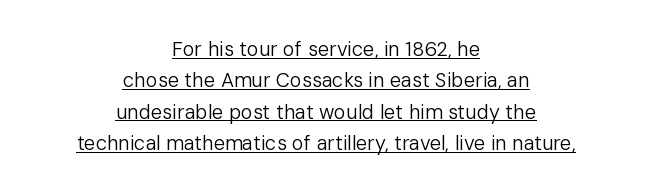
The image shows 20 px text type, upright; set centered, normal line spacing (1.57x), normal letter spacing, underlined.
